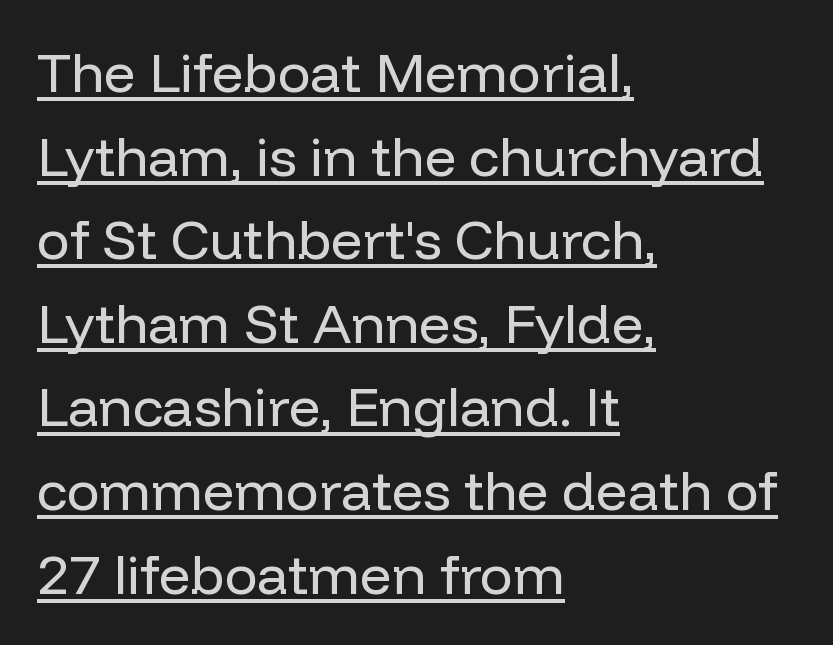
The image shows 55 px regular-weight sans-serif type, upright; set left-aligned, normal line spacing (1.52x), normal letter spacing, underlined; low stroke contrast and a medium x-height.
